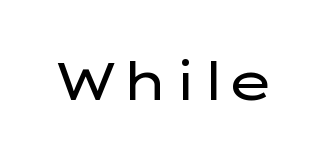
A typesetter would call this proportional, since set widths differ per character. Rule under the text: the space is simply empty. Counters stay open thanks to moderate or lighter strokes. What stands out about the letter spacing? Nothing — it is the standard amount. No feet cap the strokes, marking this as sans-serif type. Characters remain perfectly vertical along every line.
